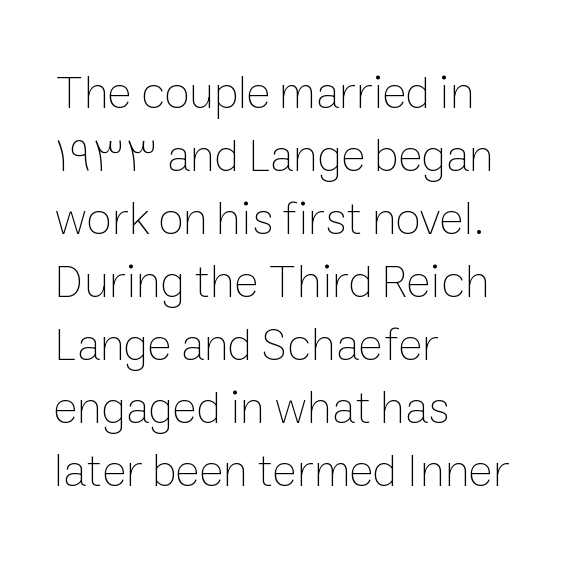
The image shows 46 px thin type, upright; set left-aligned, normal line spacing (1.37x), normal letter spacing, not underlined; low stroke contrast and a medium x-height.
